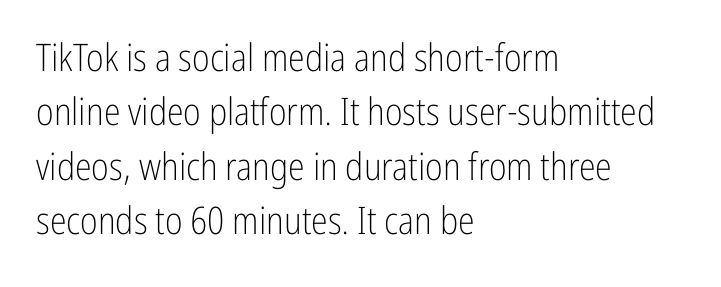
Q: Is the text bold? A: No.
Q: Is the text italic (slanted)? A: No, it is upright.
Q: Is the typeface a serif or a sans-serif typeface? A: Sans-serif.
Q: Is the text underlined? A: No.
Q: How is the paragraph aligned? A: Left-aligned.
Q: Is the spacing between letters normal or unusually wide? A: Normal.
Q: Is the spacing between lines tight, normal or loose? A: Normal.
Q: Width (condensed, normal, or wide)? A: Condensed.
Q: Stroke contrast? A: Low.
Q: x-height? A: Medium.
Q: Monospaced? A: No.
